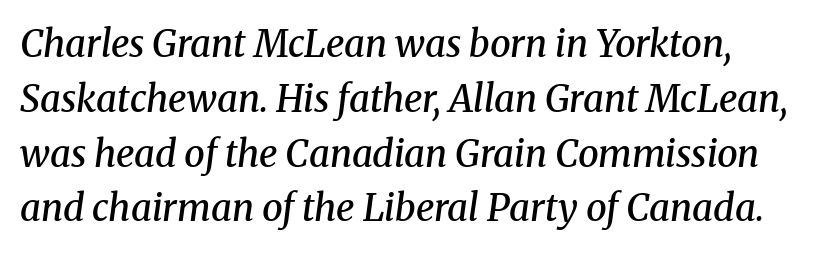
Q: Is the text bold? A: Semi-bold.
Q: Is the text italic (slanted)? A: Yes, it leans right by about 8 degrees.
Q: Is the typeface a serif or a sans-serif typeface? A: Serif.
Q: Is the text underlined? A: No.
Q: Is the spacing between letters normal or unusually wide? A: Normal.
Q: Is the spacing between lines tight, normal or loose? A: Normal.
Q: Width (condensed, normal, or wide)? A: Normal.
Q: Stroke contrast? A: Medium.
Q: x-height? A: Medium.
Q: Monospaced? A: No.
